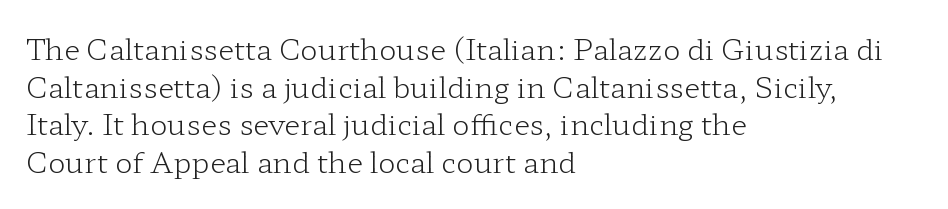
The image shows 29 px light, wide serif type, upright; set left-aligned, normal line spacing (1.3x), normal letter spacing, not underlined; low stroke contrast and a medium x-height.
